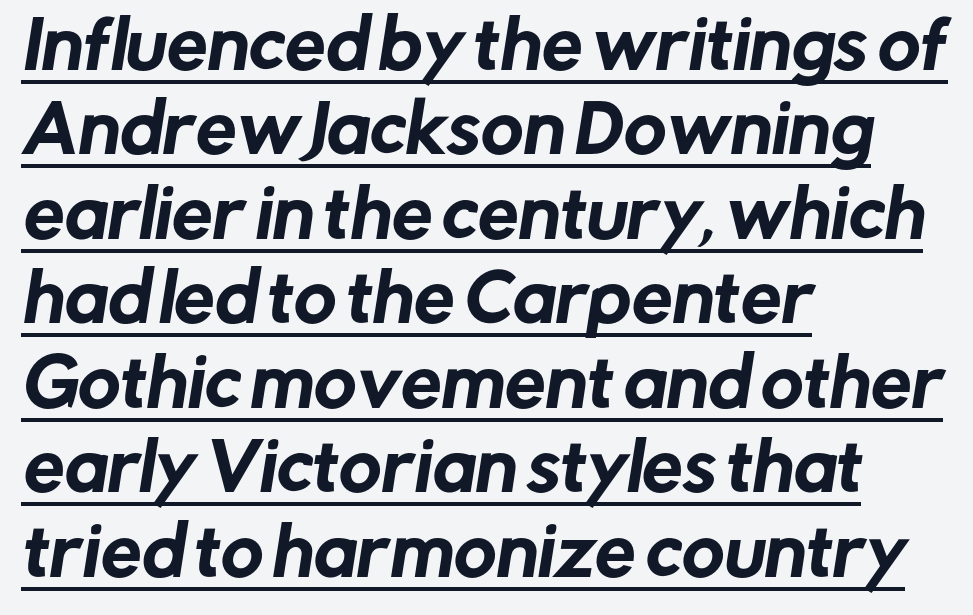
Q: Is the typeface a serif or a sans-serif typeface? A: Sans-serif.
Q: Is the text underlined? A: Yes.
Q: How is the paragraph aligned? A: Left-aligned.
Q: Is the spacing between letters normal or unusually wide? A: Normal.
Q: Is the spacing between lines tight, normal or loose? A: Normal.
Q: Width (condensed, normal, or wide)? A: Normal.
Q: Stroke contrast? A: Low.
Q: x-height? A: Medium.
Q: Monospaced? A: No.
